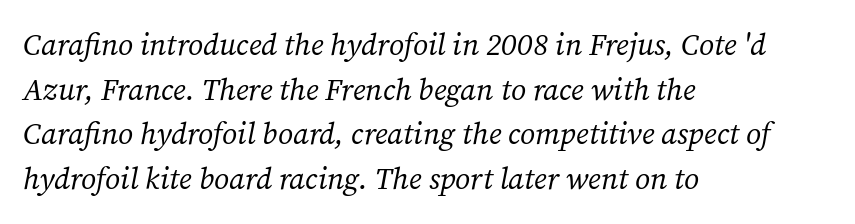
Q: Is the text bold? A: No.
Q: Is the text italic (slanted)? A: Yes, it leans right by about 12 degrees.
Q: Is the typeface a serif or a sans-serif typeface? A: Serif.
Q: Is the text underlined? A: No.
Q: How is the paragraph aligned? A: Left-aligned.
Q: Is the spacing between letters normal or unusually wide? A: Normal.
Q: Is the spacing between lines tight, normal or loose? A: Normal.
Q: Width (condensed, normal, or wide)? A: Normal.
Q: Stroke contrast? A: Medium.
Q: x-height? A: Medium.
Q: Monospaced? A: No.
